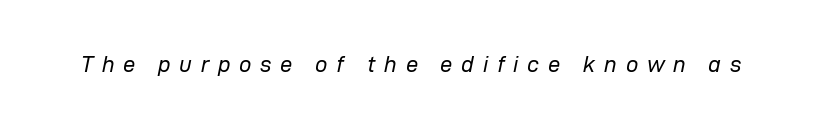
Q: Is the text bold? A: No.
Q: Is the text italic (slanted)? A: Yes, it leans right by about 12 degrees.
Q: Is the text underlined? A: No.
Q: Is the spacing between letters normal or unusually wide? A: Unusually wide.
